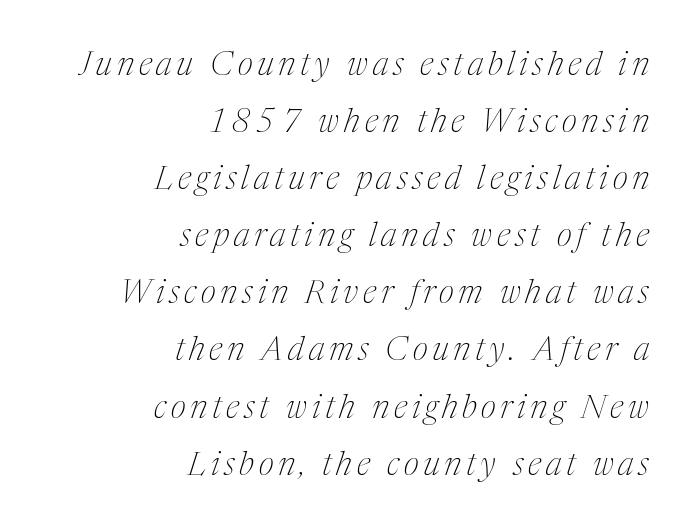
The image shows 33 px thin, condensed serif type, italic (leaning right); set right-aligned, line spacing 1.73x, not underlined; medium stroke contrast and a medium x-height.
